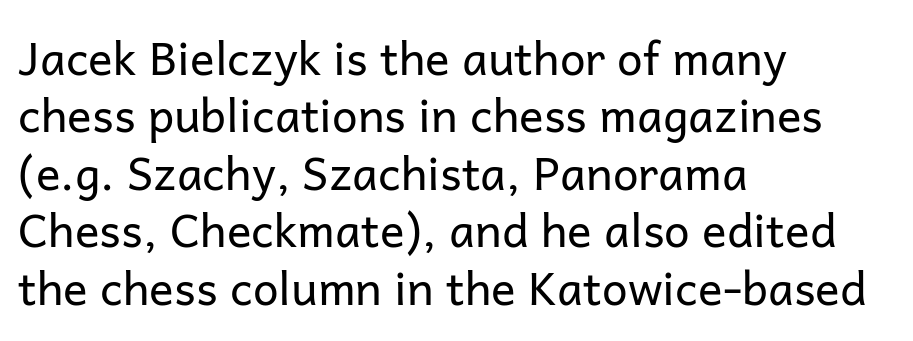
Q: Is the text bold? A: No.
Q: Is the text italic (slanted)? A: No, it is upright.
Q: Is the typeface a serif or a sans-serif typeface? A: Sans-serif.
Q: Is the text underlined? A: No.
Q: How is the paragraph aligned? A: Left-aligned.
Q: Is the spacing between letters normal or unusually wide? A: Normal.
Q: Is the spacing between lines tight, normal or loose? A: Normal.
Q: Width (condensed, normal, or wide)? A: Normal.
Q: Stroke contrast? A: Low.
Q: x-height? A: Medium.
Q: Monospaced? A: No.
